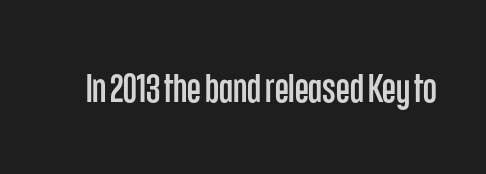
The image shows 40 px condensed sans-serif type, upright; set normal letter spacing, not underlined; low stroke contrast and a large x-height.
